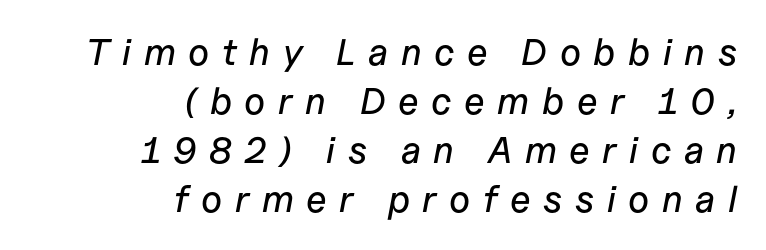
The rendering uses natural spacing where letterforms have individual widths. Right-aligned paragraph, ragged on the left. Descenders hang freely into open space. Reading down the column, the eye jumps a familiar distance to each next line.
